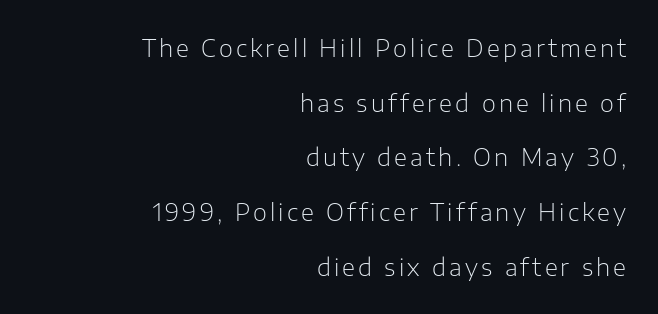
{"italic": "no", "bold": "no", "underline": "no", "align": "right", "line_spacing": "loose", "line_spacing_ratio": 2.28, "glyph_px": 24}
